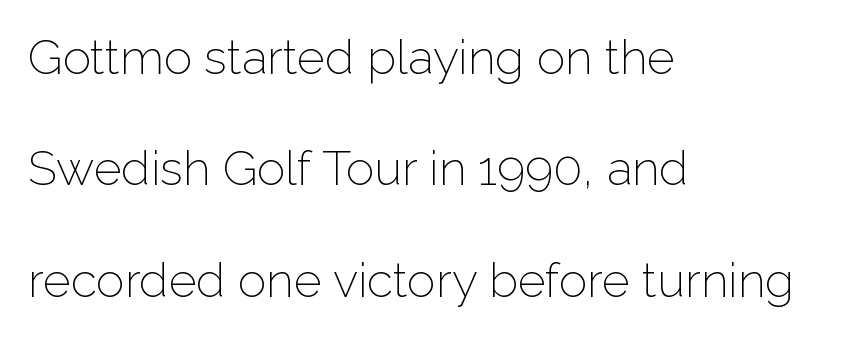
Q: Is the text bold? A: No.
Q: Is the text italic (slanted)? A: No, it is upright.
Q: Is the typeface a serif or a sans-serif typeface? A: Sans-serif.
Q: Is the text underlined? A: No.
Q: How is the paragraph aligned? A: Left-aligned.
Q: Is the spacing between letters normal or unusually wide? A: Normal.
Q: Is the spacing between lines tight, normal or loose? A: Loose.
Q: Width (condensed, normal, or wide)? A: Normal.
Q: Stroke contrast? A: Low.
Q: x-height? A: Medium.
Q: Monospaced? A: No.
